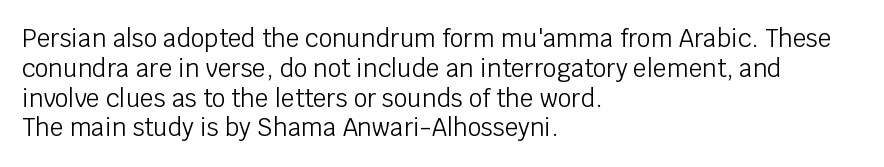
{"italic": "no", "bold": "no", "underline": "no", "align": "left", "line_spacing_ratio": 1.24, "letter_spacing": "normal", "letter_spacing_em": 0.0, "glyph_px": 24}
